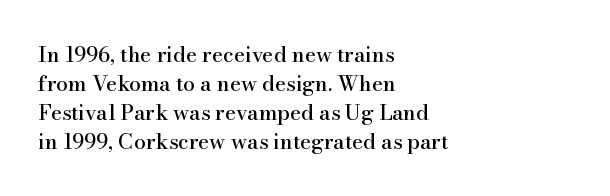
Q: Is the text italic (slanted)? A: No, it is upright.
Q: Is the text underlined? A: No.
Q: How is the paragraph aligned? A: Left-aligned.
Q: Is the spacing between letters normal or unusually wide? A: Normal.
Q: Is the spacing between lines tight, normal or loose? A: Normal.
